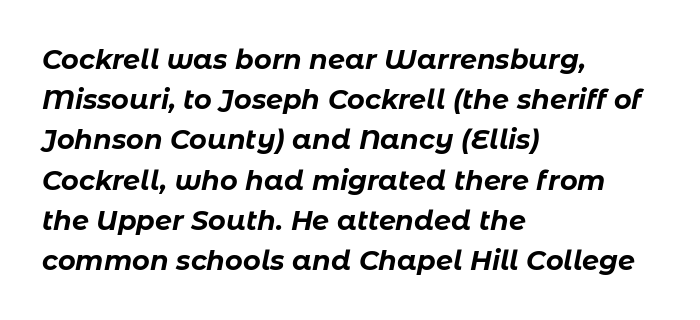
The image shows 27 px bold type, italic (leaning right); set left-aligned, normal line spacing (1.49x), normal letter spacing, not underlined.
